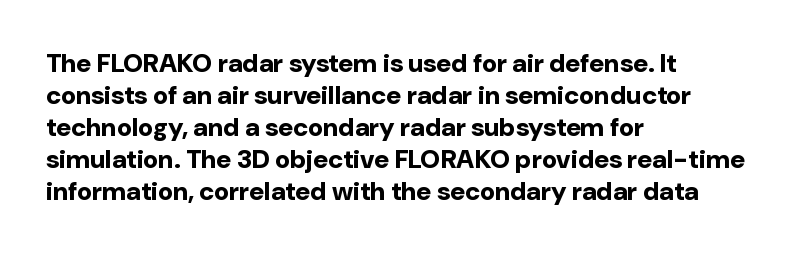
{"italic": "no", "bold": "yes", "underline": "no", "align": "left", "line_spacing_ratio": 1.23, "letter_spacing": "normal", "letter_spacing_em": 0.0, "glyph_px": 26}
